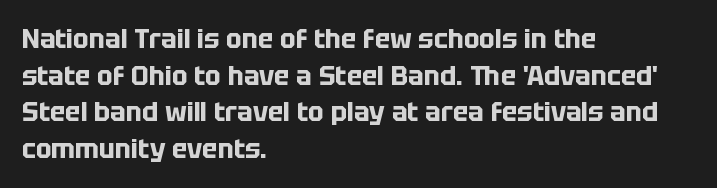
The image shows 26 px bold type, upright; set left-aligned, normal line spacing (1.41x), normal letter spacing, not underlined.
